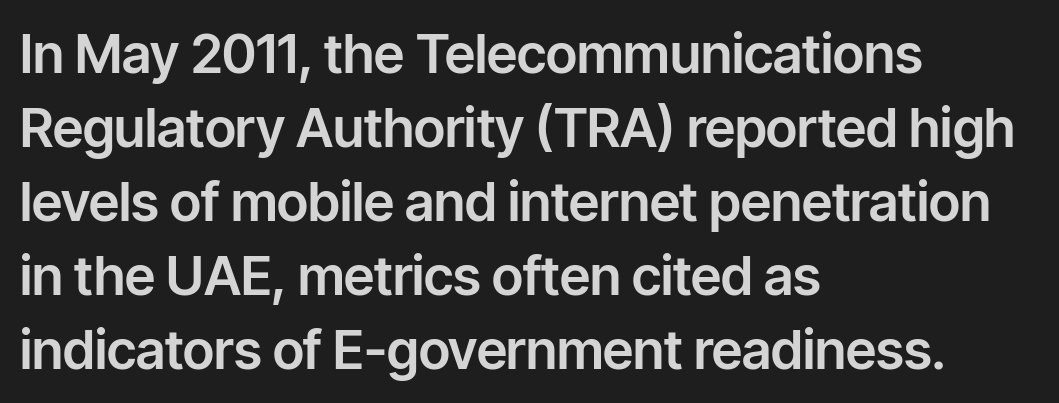
The image shows 54 px sans-serif type, upright; set left-aligned, normal line spacing (1.37x), normal letter spacing, not underlined; low stroke contrast and a medium x-height.
